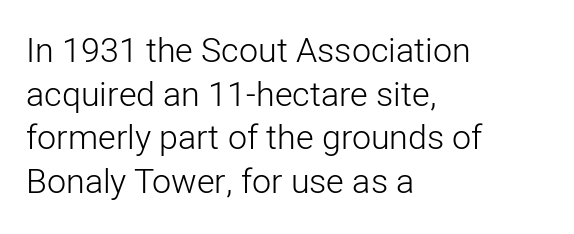
Q: Is the text bold? A: No.
Q: Is the text italic (slanted)? A: No, it is upright.
Q: Is the typeface a serif or a sans-serif typeface? A: Sans-serif.
Q: Is the text underlined? A: No.
Q: How is the paragraph aligned? A: Left-aligned.
Q: Is the spacing between letters normal or unusually wide? A: Normal.
Q: Is the spacing between lines tight, normal or loose? A: Normal.
Q: Width (condensed, normal, or wide)? A: Normal.
Q: Stroke contrast? A: Low.
Q: x-height? A: Medium.
Q: Monospaced? A: No.
